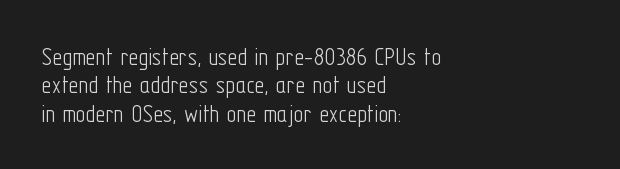
{"italic": "no", "bold": "no", "underline": "no", "align": "left", "line_spacing": "tight", "line_spacing_ratio": 1.05, "letter_spacing": "normal", "letter_spacing_em": 0.0, "glyph_px": 27}
